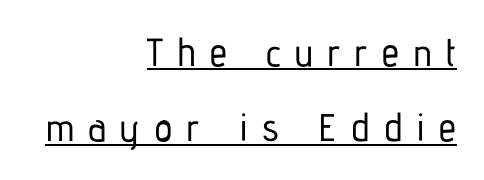
The image shows 39 px condensed sans-serif type, upright; set right-aligned, loose line spacing (1.93x), unusually wide letter spacing (+0.36 em), underlined; low stroke contrast and a medium x-height.
